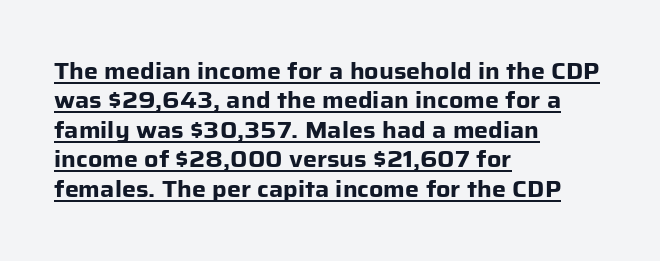
Q: Is the text bold? A: Yes.
Q: Is the text italic (slanted)? A: No, it is upright.
Q: Is the text underlined? A: Yes.
Q: How is the paragraph aligned? A: Left-aligned.
Q: Is the spacing between letters normal or unusually wide? A: Normal.
Q: Is the spacing between lines tight, normal or loose? A: Normal.
